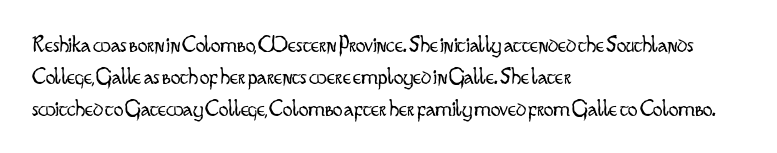
Q: Is the text bold? A: No.
Q: Is the text italic (slanted)? A: No, it is upright.
Q: Is the text underlined? A: No.
Q: How is the paragraph aligned? A: Left-aligned.
Q: Is the spacing between letters normal or unusually wide? A: Normal.
Q: Is the spacing between lines tight, normal or loose? A: Normal.
